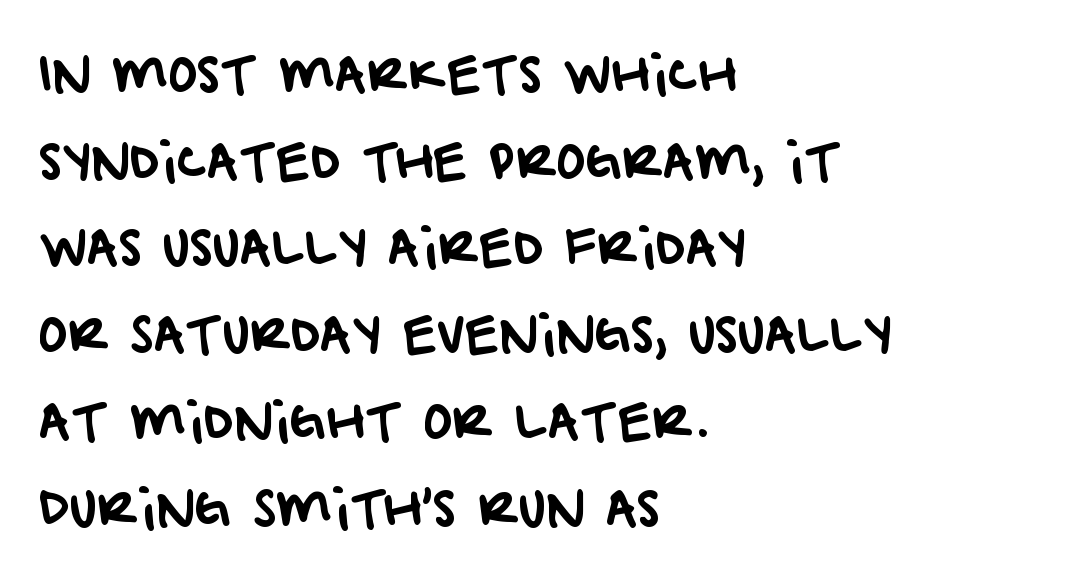
Q: Is the typeface a serif or a sans-serif typeface? A: Sans-serif.
Q: Is the text underlined? A: No.
Q: How is the paragraph aligned? A: Left-aligned.
Q: Is the spacing between letters normal or unusually wide? A: Normal.
Q: Width (condensed, normal, or wide)? A: Normal.
Q: Stroke contrast? A: Low.
Q: x-height? A: Large.
Q: Monospaced? A: No.
